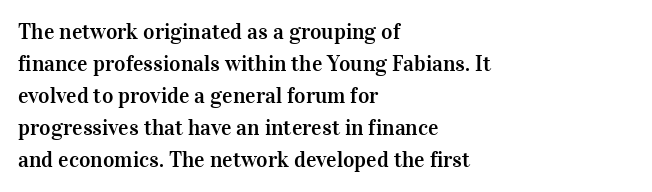
Left-aligned paragraph, ragged on the right. Rendered with straight, roman letterforms. Successive baselines arrive at the customary interval. Descenders are the only things crossing below the line. Is the letter spacing exaggerated? No — it looks like the ordinary default.
